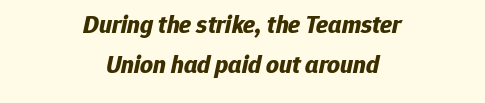
Q: Is the text bold? A: Yes.
Q: Is the text italic (slanted)? A: Yes, it leans right by about 12 degrees.
Q: Is the text underlined? A: No.
Q: How is the paragraph aligned? A: Centered.
Q: Is the spacing between letters normal or unusually wide? A: Normal.
Q: Is the spacing between lines tight, normal or loose? A: Normal.
